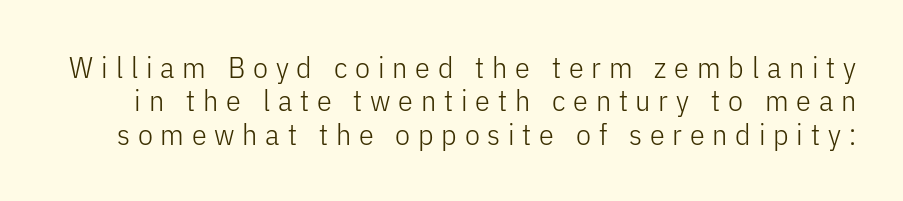
Vertically, the passage feels compressed, each row crowding the next. Stroke terminals: plain, sans-serif. Letter spacing: wide. These lines were composed using upright roman letters. No heavy texture on the line: the type isn't bold.
